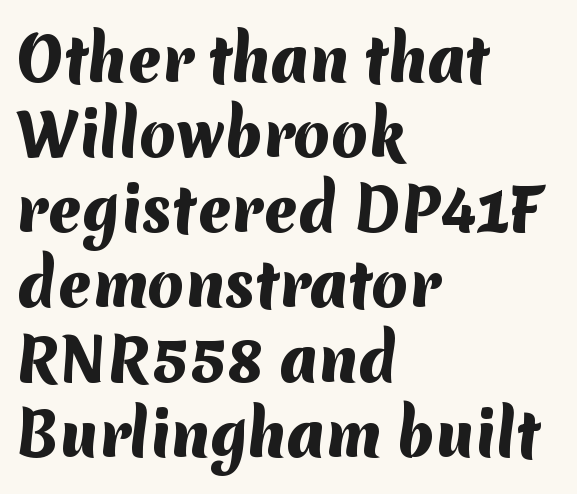
{"serif": "no", "bold": "yes", "weight": "heavy", "width": "normal", "stroke_contrast": "medium", "x_height": "medium", "monospaced": "no", "underline": "no", "align": "left", "line_spacing": "normal", "line_spacing_ratio": 1.27, "letter_spacing": "normal", "letter_spacing_em": 0.0, "glyph_px": 59}
